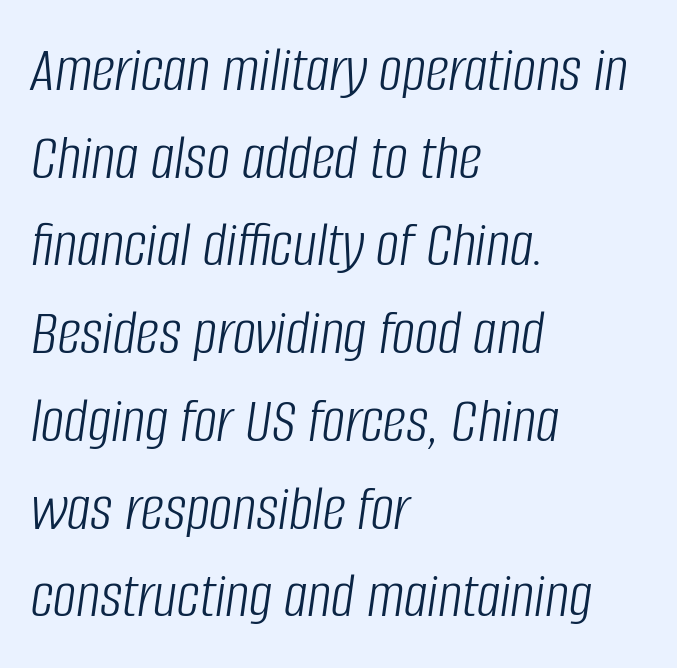
Q: Is the text bold? A: No.
Q: Is the text italic (slanted)? A: Yes, it leans right by about 8 degrees.
Q: Is the text underlined? A: No.
Q: How is the paragraph aligned? A: Left-aligned.
Q: Is the spacing between letters normal or unusually wide? A: Normal.
Q: Is the spacing between lines tight, normal or loose? A: Normal.
Q: Width (condensed, normal, or wide)? A: Condensed.
Q: Stroke contrast? A: Low.
Q: x-height? A: Large.
Q: Monospaced? A: No.
